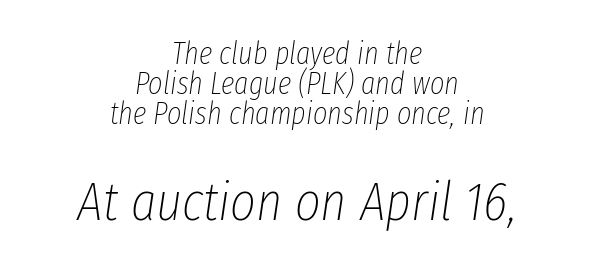
{"italic": "yes", "lean": "right", "slant_degrees": 8, "bold": "no", "weight": "thin", "width": "condensed", "stroke_contrast": "low", "x_height": "medium", "monospaced": "no", "underline": "no", "align": "center", "line_spacing": "tight", "line_spacing_ratio": 0.96, "letter_spacing": "normal", "letter_spacing_em": 0.0, "larger_block": "second", "size_ratio": 1.77, "glyph_px": 55}
